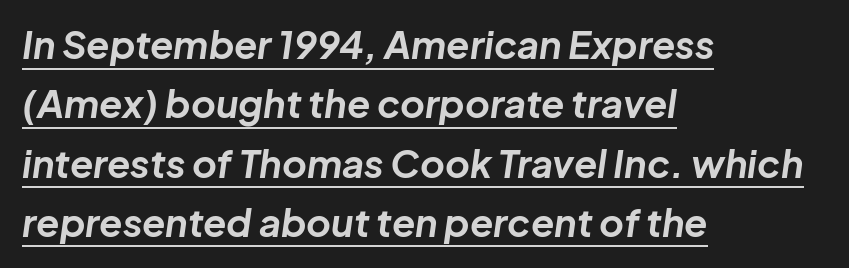
{"italic": "yes", "lean": "right", "slant_degrees": 8, "bold": "yes", "weight": "bold", "width": "normal", "stroke_contrast": "low", "x_height": "medium", "monospaced": "no", "underline": "yes", "align": "left", "line_spacing": "normal", "line_spacing_ratio": 1.56, "letter_spacing": "normal", "letter_spacing_em": 0.0, "glyph_px": 38}
